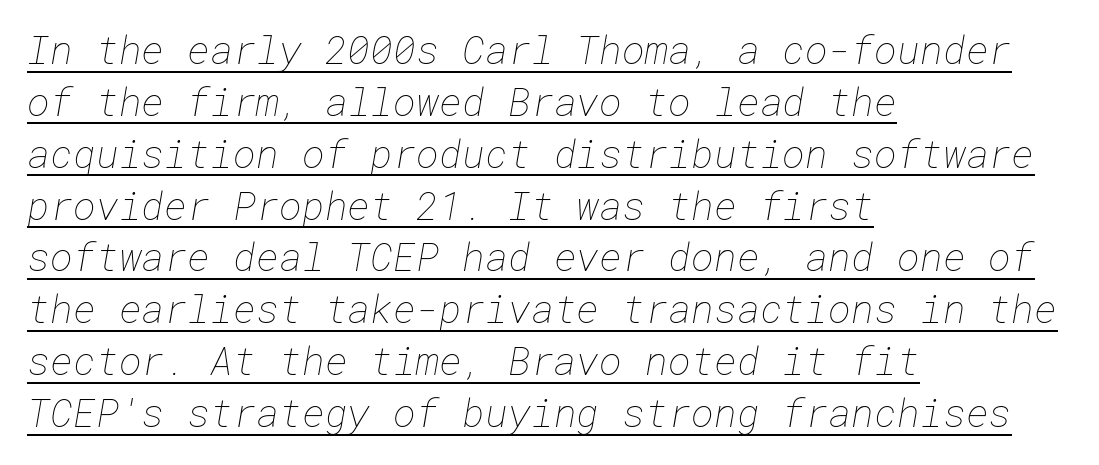
No extra tracking has been applied to these lines. If you measured baseline to baseline, you'd find a middling distance. No heavy texture on the line: the type isn't bold. Is the block centered? No — it sits flush against the left margin.
